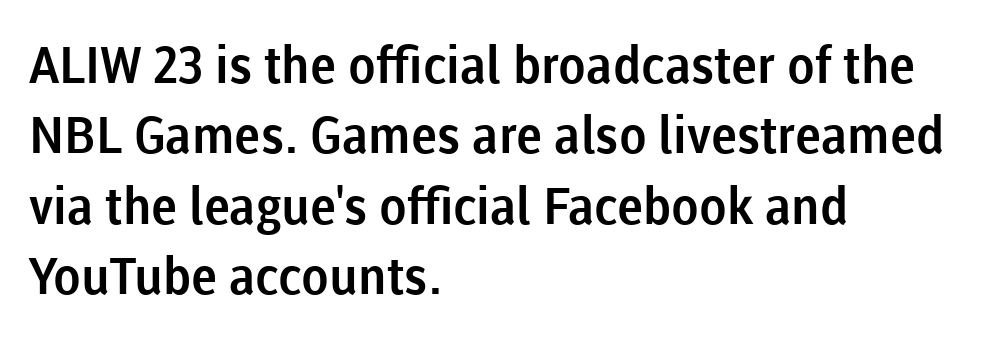
Q: Is the text italic (slanted)? A: No, it is upright.
Q: Is the typeface a serif or a sans-serif typeface? A: Sans-serif.
Q: Is the text underlined? A: No.
Q: How is the paragraph aligned? A: Left-aligned.
Q: Is the spacing between letters normal or unusually wide? A: Normal.
Q: Is the spacing between lines tight, normal or loose? A: Normal.
Q: Width (condensed, normal, or wide)? A: Normal.
Q: Stroke contrast? A: Low.
Q: x-height? A: Medium.
Q: Monospaced? A: No.
